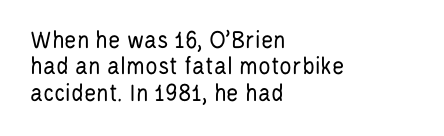
Ink coverage per letter is moderate at most. Vertically, the passage feels compressed, each row crowding the next. Any mark beneath the type? The region is blank. Is the block centered? No — it sits flush against the left margin.
